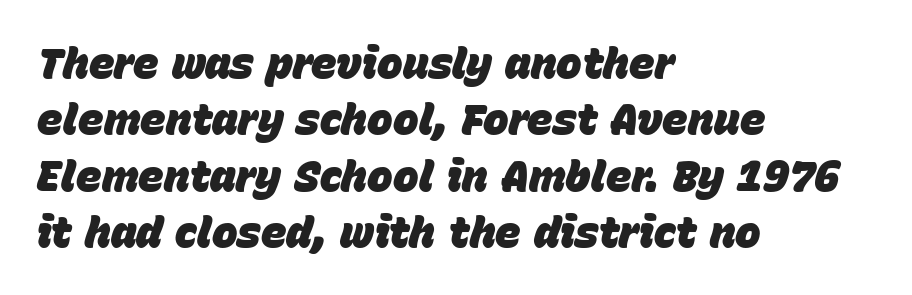
The image shows 43 px heavy type, italic (leaning right); set left-aligned, normal line spacing (1.31x), normal letter spacing, not underlined; low stroke contrast and a large x-height.
